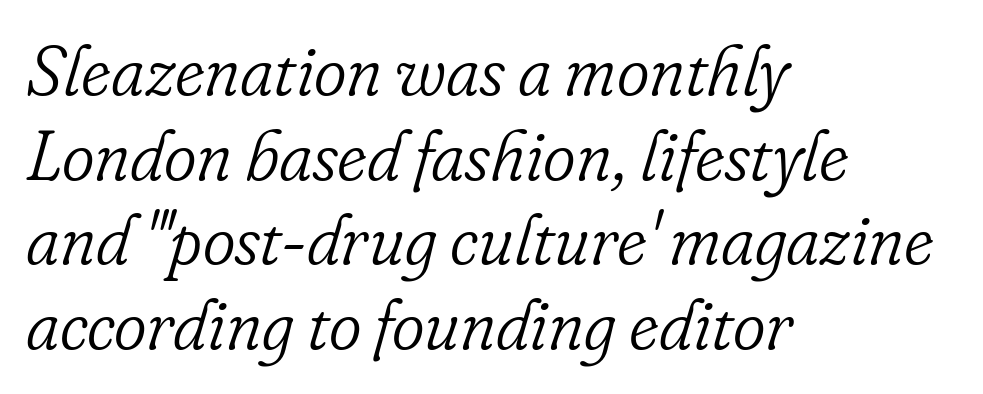
The image shows 70 px light serif type, italic (leaning right); set left-aligned, line spacing 1.21x, normal letter spacing, not underlined; low stroke contrast and a small x-height.
